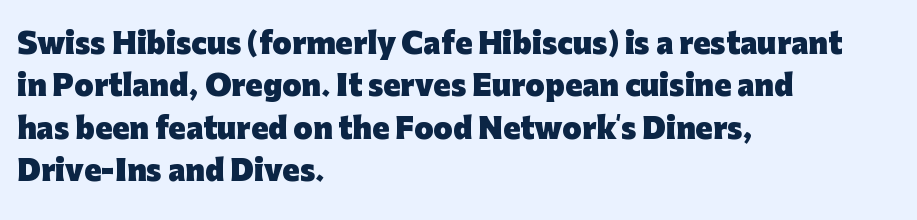
Q: Is the text bold? A: Yes.
Q: Is the text italic (slanted)? A: No, it is upright.
Q: Is the typeface a serif or a sans-serif typeface? A: Sans-serif.
Q: Is the text underlined? A: No.
Q: How is the paragraph aligned? A: Left-aligned.
Q: Is the spacing between letters normal or unusually wide? A: Normal.
Q: Is the spacing between lines tight, normal or loose? A: Normal.
Q: Width (condensed, normal, or wide)? A: Normal.
Q: Stroke contrast? A: Low.
Q: x-height? A: Medium.
Q: Monospaced? A: No.
